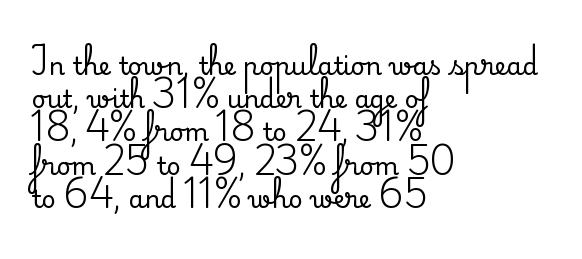
Q: Is the text italic (slanted)? A: No, it is upright.
Q: Is the text underlined? A: No.
Q: How is the paragraph aligned? A: Left-aligned.
Q: Is the spacing between letters normal or unusually wide? A: Normal.
Q: Is the spacing between lines tight, normal or loose? A: Normal.
